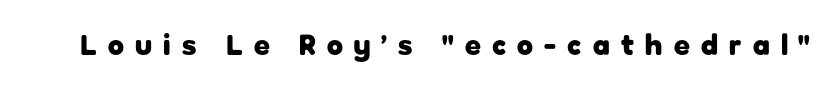
Q: Is the text bold? A: Yes.
Q: Is the text italic (slanted)? A: No, it is upright.
Q: Is the typeface a serif or a sans-serif typeface? A: Sans-serif.
Q: Is the text underlined? A: No.
Q: Is the spacing between letters normal or unusually wide? A: Unusually wide.
Q: Width (condensed, normal, or wide)? A: Normal.
Q: Stroke contrast? A: Low.
Q: x-height? A: Medium.
Q: Monospaced? A: No.
